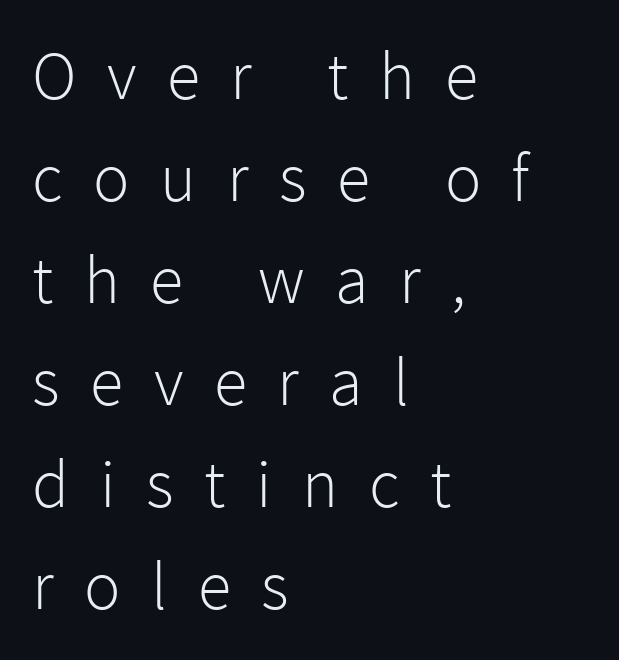
Q: Is the text bold? A: No.
Q: Is the text italic (slanted)? A: No, it is upright.
Q: Is the typeface a serif or a sans-serif typeface? A: Sans-serif.
Q: Is the text underlined? A: No.
Q: How is the paragraph aligned? A: Left-aligned.
Q: Is the spacing between letters normal or unusually wide? A: Unusually wide.
Q: Is the spacing between lines tight, normal or loose? A: Normal.
Q: Width (condensed, normal, or wide)? A: Normal.
Q: x-height? A: Medium.
Q: Monospaced? A: No.
